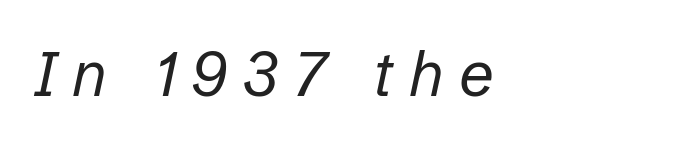
Check under the words: just untouched page. The rendering uses natural spacing where letterforms have individual widths. The typesetting does not lean heavy: it is not bold. Words appear elongated and porous because spacing is wide. The passage is arranged the way most books set body copy — flush left. Yep, that's italic — everything's leaning.
